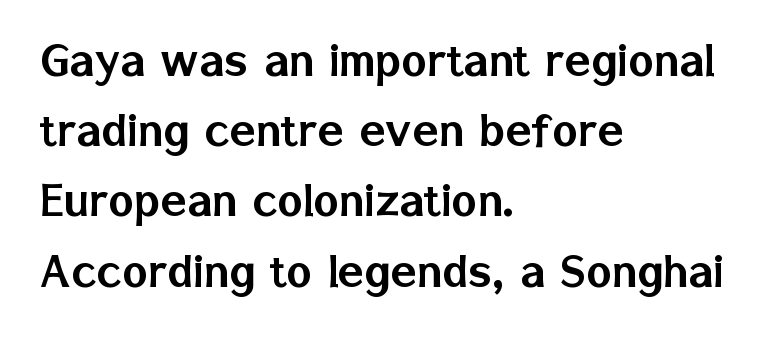
The ragged edge is on the right, which tells us the setting is flush left. Are there feet on the stems? There aren't — it's a sans. Here the designer chose a conventional face with non-uniform glyph widths. Honestly, the row spacing looks completely unremarkable. Do the letters lean? They stand straight.
